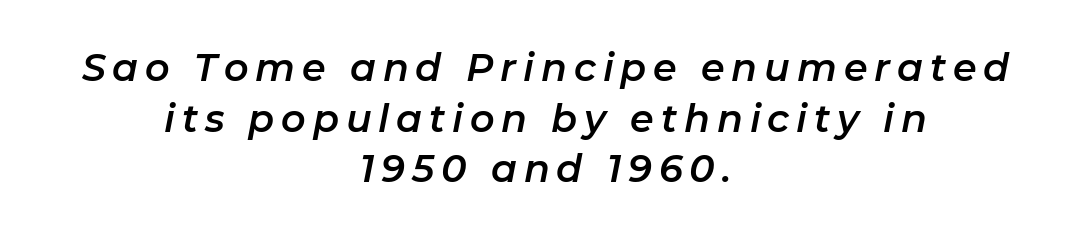
Glance below the letters and you will spot only blank space. Every character sits at an angle, as italics do. Layout note: lines centered. These lines sit exactly where default settings would place them.
